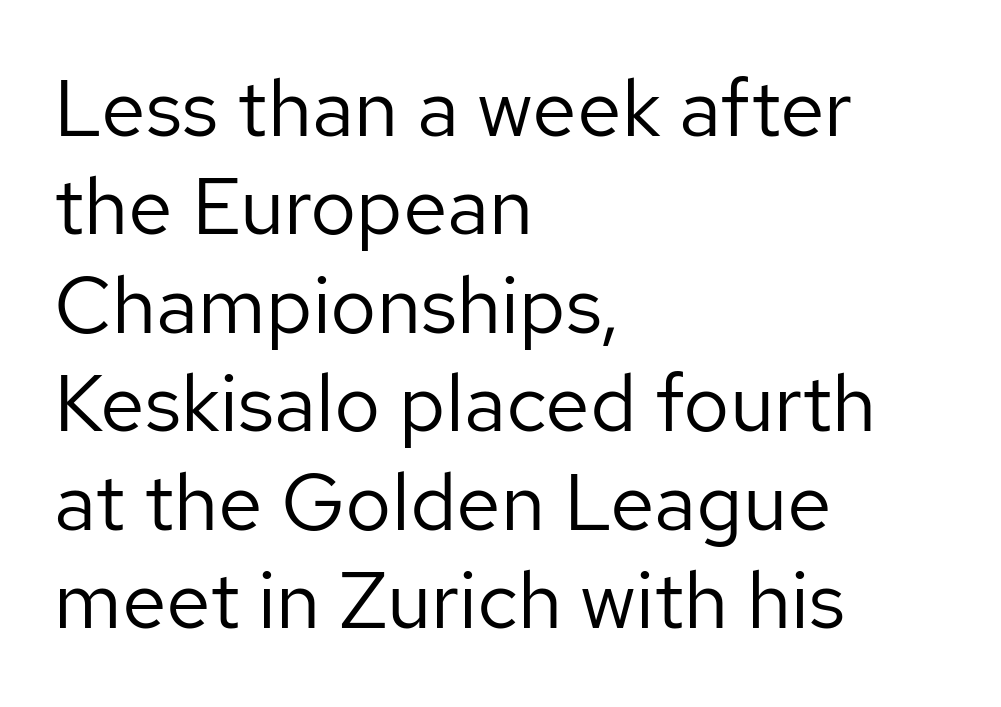
The image shows 80 px regular-weight sans-serif type, upright; set left-aligned, line spacing 1.23x, normal letter spacing, not underlined; low stroke contrast and a medium x-height.
